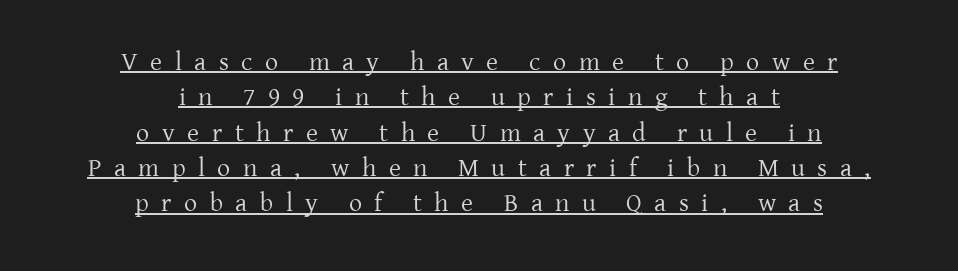
This block has exactly the height ordinary leading produces. The passage shown has open, widely tracked lettering throughout. Is the block centered? Yes — each line is placed symmetrically about the middle. No extra ink here — the face is not bold. Is there any slant? The stems are plumb. Each line of the rendering has a horizontal stroke beneath the glyphs.
